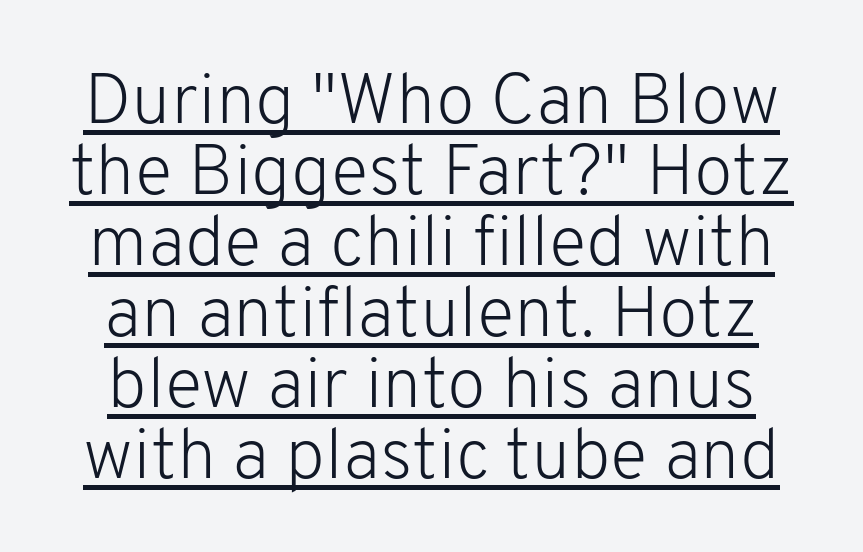
{"serif": "no", "italic": "no", "bold": "no", "weight": "light", "width": "normal", "stroke_contrast": "low", "x_height": "medium", "monospaced": "no", "underline": "yes", "line_spacing": "tight", "line_spacing_ratio": 1.0, "letter_spacing": "normal", "letter_spacing_em": 0.0, "glyph_px": 71}
